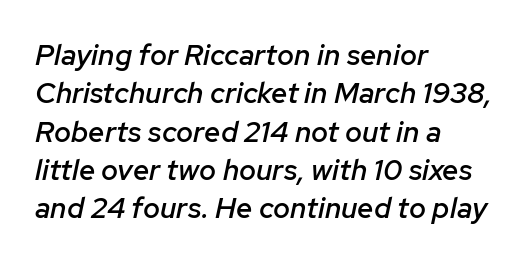
Which margin do the lines hug? The left one — the right edge is uneven. Weight check: semibold — heavier than regular, not quite bold. Default kerning and tracking; the words read as compact shapes. Notice how descenders clear the ascenders below comfortably — that's standard leading. The area under the type is left untouched. These lines are rendered in a variable-pitch font.
